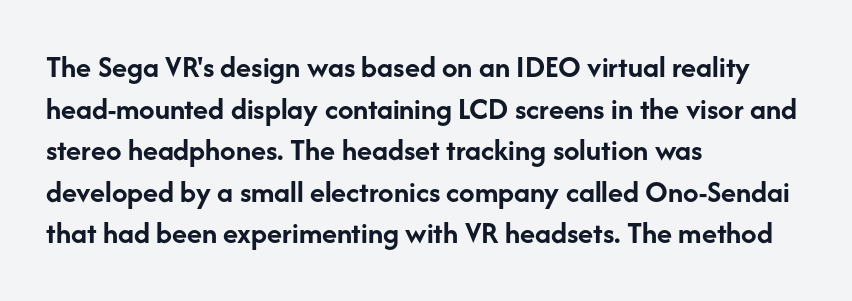
The image shows 31 px semibold sans-serif type, upright; set left-aligned, normal line spacing (1.34x), normal letter spacing, not underlined; low stroke contrast and a medium x-height.
